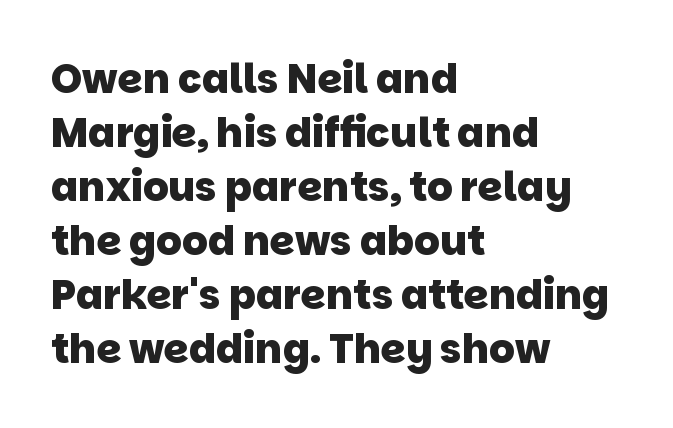
Q: Is the text bold? A: Yes.
Q: Is the typeface a serif or a sans-serif typeface? A: Sans-serif.
Q: Is the text underlined? A: No.
Q: How is the paragraph aligned? A: Left-aligned.
Q: Is the spacing between letters normal or unusually wide? A: Normal.
Q: Is the spacing between lines tight, normal or loose? A: Normal.
Q: Width (condensed, normal, or wide)? A: Normal.
Q: Stroke contrast? A: Low.
Q: x-height? A: Large.
Q: Monospaced? A: No.
